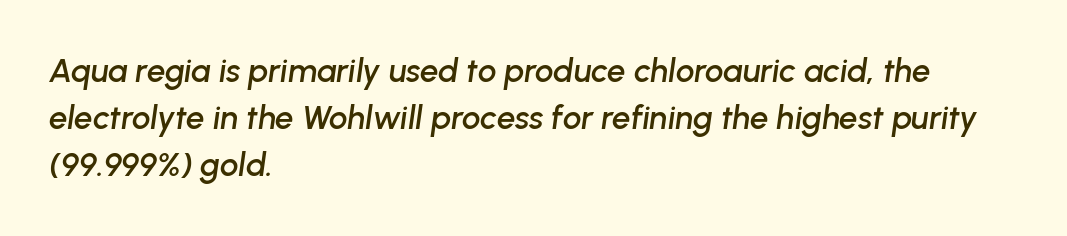
{"italic": "yes", "lean": "right", "slant_degrees": 8, "width": "normal", "stroke_contrast": "low", "x_height": "medium", "monospaced": "no", "underline": "no", "align": "left", "line_spacing": "normal", "line_spacing_ratio": 1.43, "letter_spacing": "normal", "letter_spacing_em": 0.0, "glyph_px": 33}
